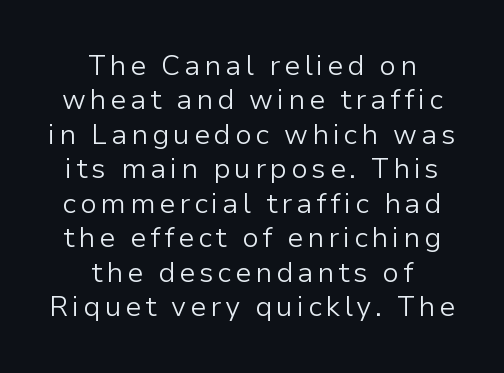
{"serif": "no", "italic": "no", "bold": "no", "weight": "light", "width": "normal", "stroke_contrast": "low", "x_height": "medium", "monospaced": "no", "underline": "no", "align": "center", "line_spacing_ratio": 1.23, "glyph_px": 28}
